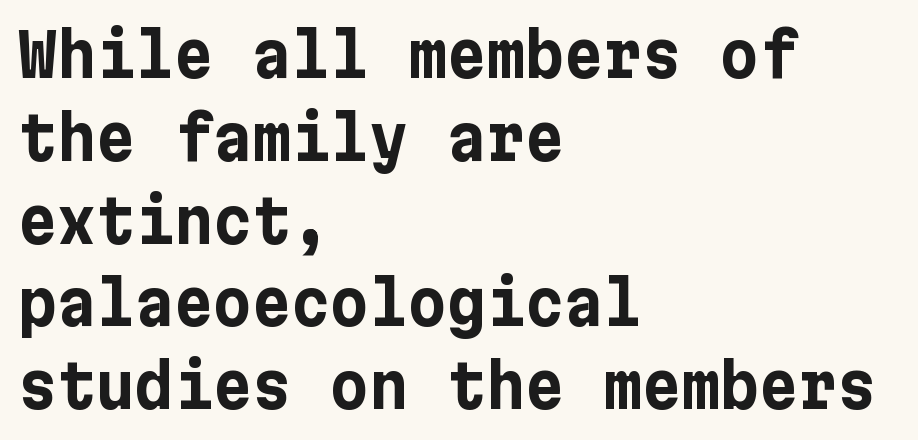
Honestly, there is no underline to notice here at all. Every stem runs plumb, perpendicular to the baseline. The rag falls on the right side of this text block. Heavy, bold letterforms. Regarding leading, the lines here are spaced in the standard way.
